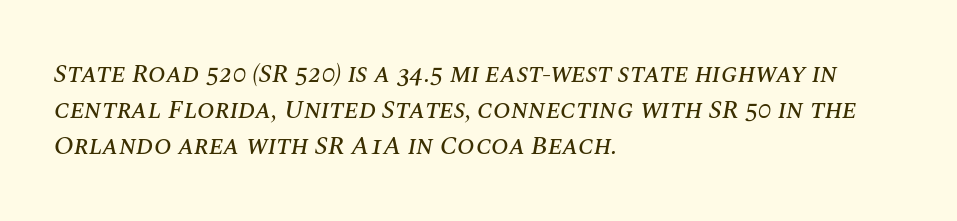
Q: Is the text italic (slanted)? A: Yes, it leans right by about 10 degrees.
Q: Is the text underlined? A: No.
Q: How is the paragraph aligned? A: Left-aligned.
Q: Is the spacing between letters normal or unusually wide? A: Normal.
Q: Is the spacing between lines tight, normal or loose? A: Normal.
